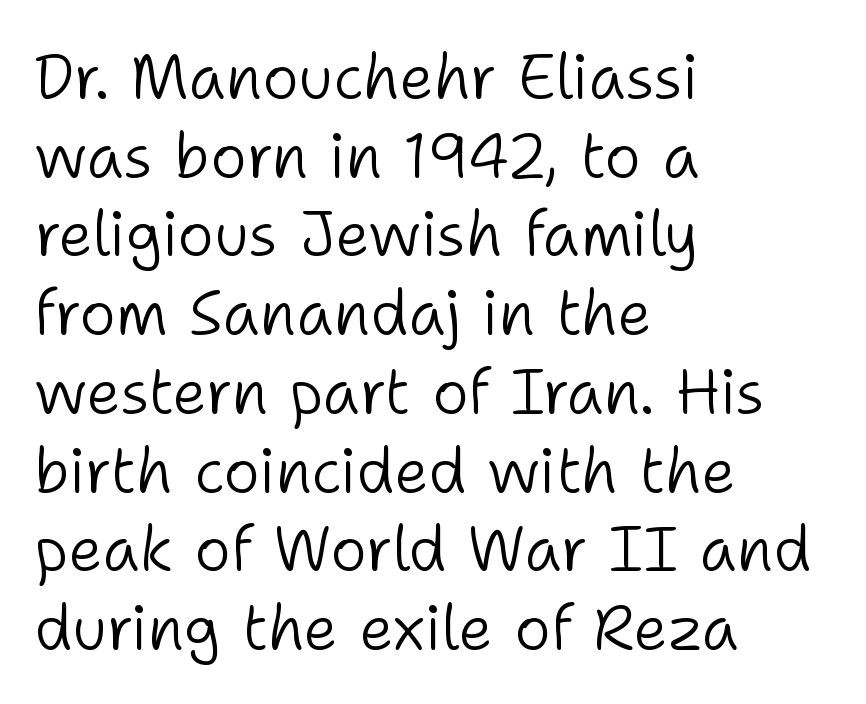
{"serif": "no", "italic": "no", "bold": "no", "weight": "light", "width": "normal", "stroke_contrast": "low", "x_height": "medium", "monospaced": "no", "underline": "no", "align": "left", "line_spacing": "normal", "line_spacing_ratio": 1.27, "letter_spacing": "normal", "letter_spacing_em": 0.0, "glyph_px": 62}
